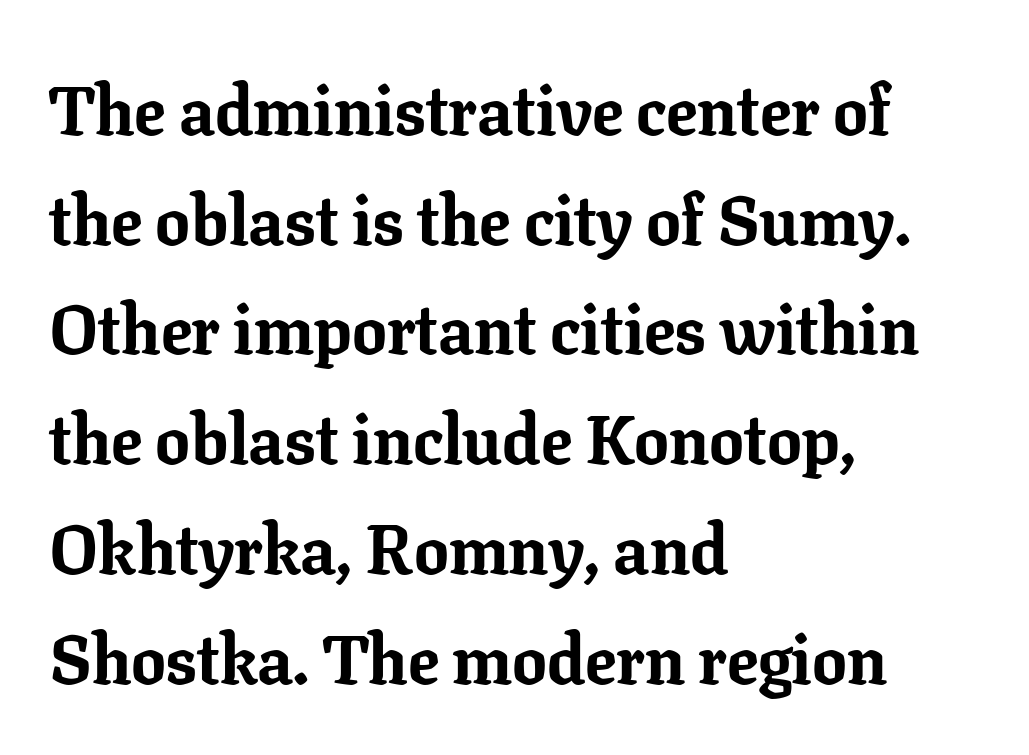
Underline: absent. The characters look thick and weighty, a clear bold. Casual observation: everything's shoved over to the left. In terms of letterspacing, this is plain default setting. Posture: upright roman.
